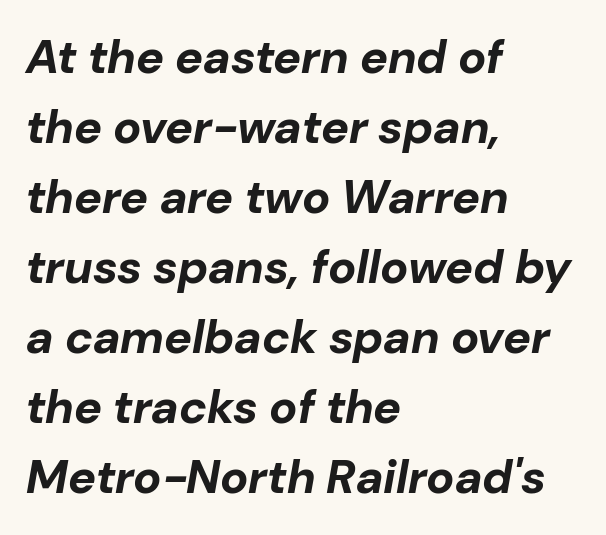
The face used here is proportionally spaced, like ordinary book or web type. When letters slant like this, we call the style italic. Is the type bold? Yes — the strokes are clearly thick and heavy. A typesetter would call this zero additional tracking. These lines sit exactly where default settings would place them. Check under the words: just untouched page.
